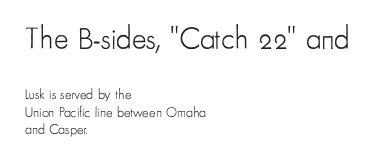
{"serif": "no", "italic": "no", "bold": "no", "weight": "light", "width": "condensed", "stroke_contrast": "low", "x_height": "small", "monospaced": "no", "underline": "no", "align": "left", "line_spacing_ratio": 1.24, "letter_spacing": "normal", "letter_spacing_em": 0.0, "larger_block": "first", "size_ratio": 2.21, "glyph_px": 31}
